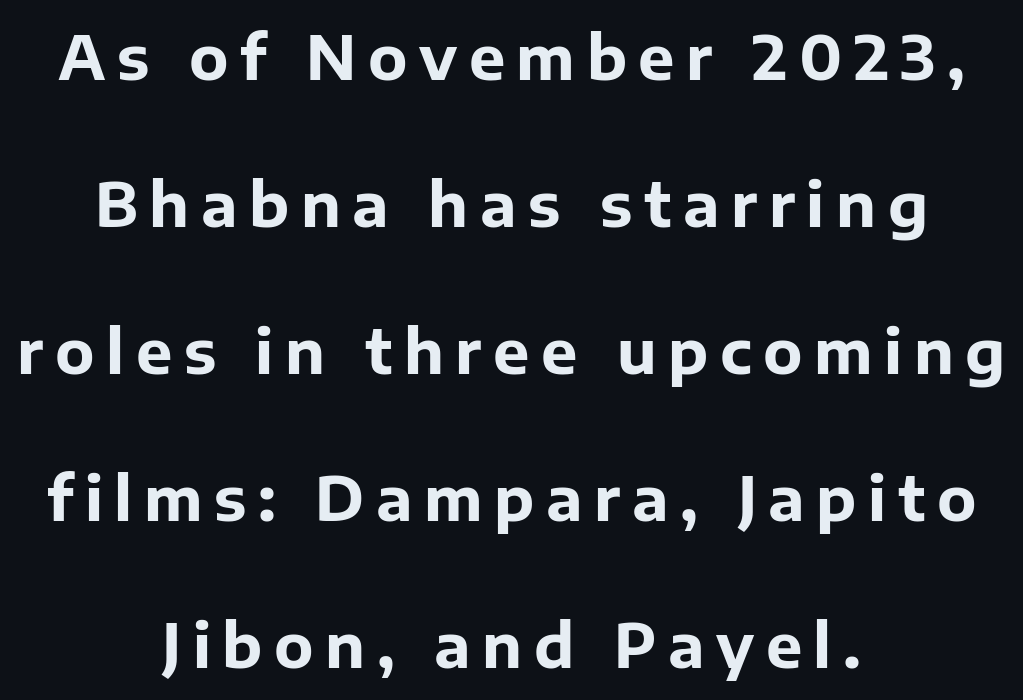
Q: Is the text bold? A: Yes.
Q: Is the text italic (slanted)? A: No, it is upright.
Q: Is the typeface a serif or a sans-serif typeface? A: Sans-serif.
Q: Is the text underlined? A: No.
Q: How is the paragraph aligned? A: Centered.
Q: Is the spacing between lines tight, normal or loose? A: Loose.
Q: Width (condensed, normal, or wide)? A: Normal.
Q: Stroke contrast? A: Low.
Q: x-height? A: Medium.
Q: Monospaced? A: No.
